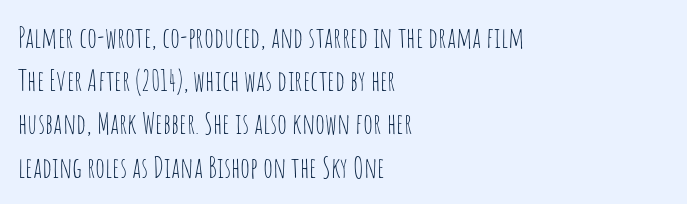
{"serif": "no", "italic": "no", "bold": "no", "weight": "thin", "width": "condensed", "stroke_contrast": "low", "x_height": "large", "monospaced": "no", "underline": "no", "align": "left", "line_spacing": "normal", "line_spacing_ratio": 1.49, "letter_spacing": "normal", "letter_spacing_em": 0.0, "glyph_px": 29}
